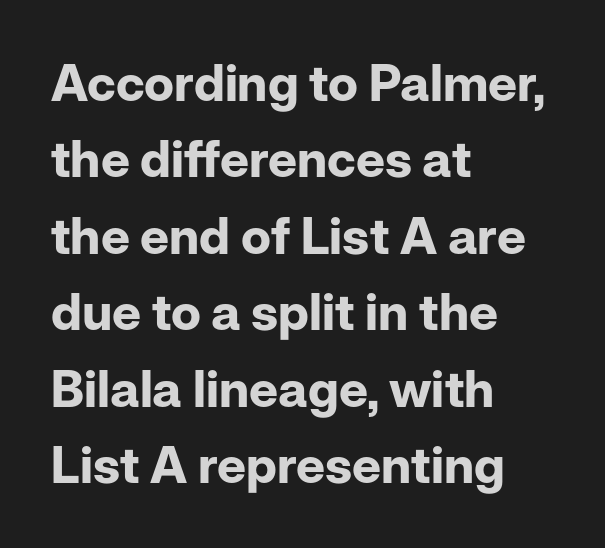
{"serif": "no", "italic": "no", "bold": "yes", "weight": "bold", "width": "normal", "stroke_contrast": "low", "x_height": "medium", "monospaced": "no", "underline": "no", "align": "left", "line_spacing": "normal", "line_spacing_ratio": 1.5, "letter_spacing": "normal", "letter_spacing_em": 0.0, "glyph_px": 51}
